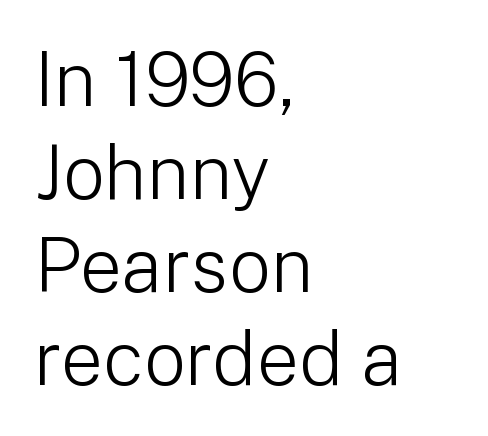
The passage shown is typeset with a sans-serif family. The type is set solid horizontally, with unmodified tracking. Stem width sits at or under what a default text font uses. These lines are set flush left with a ragged right edge.
